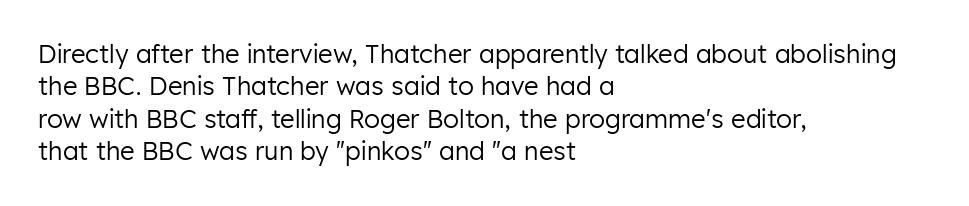
The image shows 25 px text type, upright; set left-aligned, normal line spacing (1.3x), normal letter spacing, not underlined.
